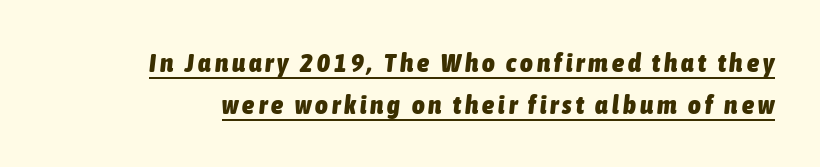
Q: Is the text bold? A: Yes.
Q: Is the text italic (slanted)? A: Yes, it leans right by about 6 degrees.
Q: Is the text underlined? A: Yes.
Q: Is the spacing between lines tight, normal or loose? A: Normal.
